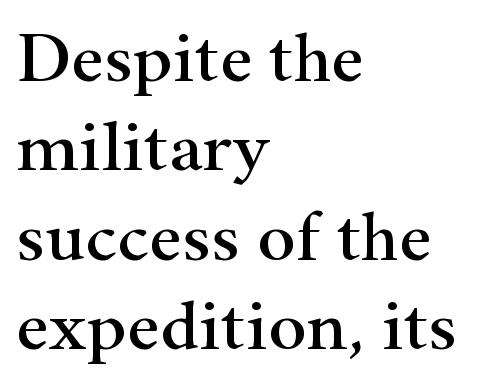
The image shows 72 px wide serif type, upright; set left-aligned, line spacing 1.24x, normal letter spacing, not underlined; high stroke contrast and a small x-height.
